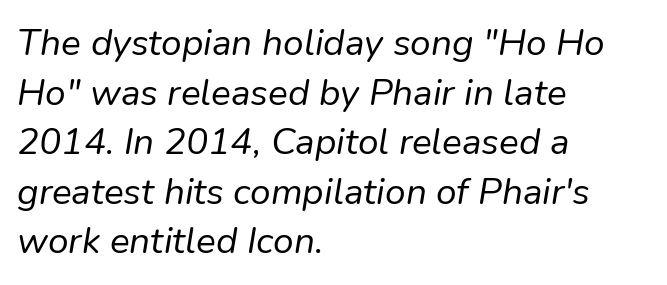
The image shows 37 px regular-weight type, italic (leaning right); set left-aligned, normal line spacing (1.34x), normal letter spacing, not underlined; low stroke contrast and a medium x-height.
